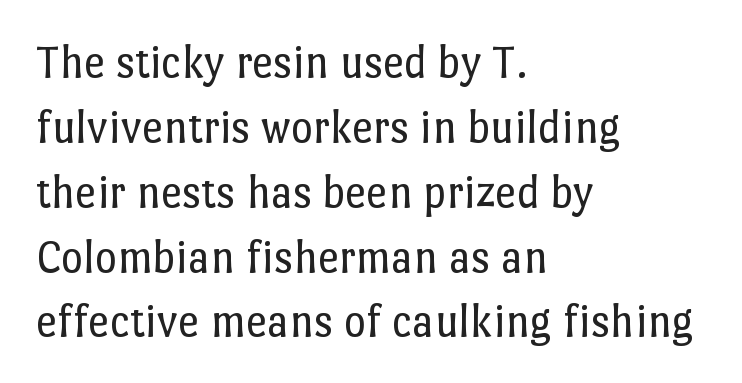
The lines are quadded left. This sample keeps an unexceptional amount of space between lines. You could not count columns in this text — the font is proportionally spaced. Look at the tracking — it's just the regular setting, nothing added.
